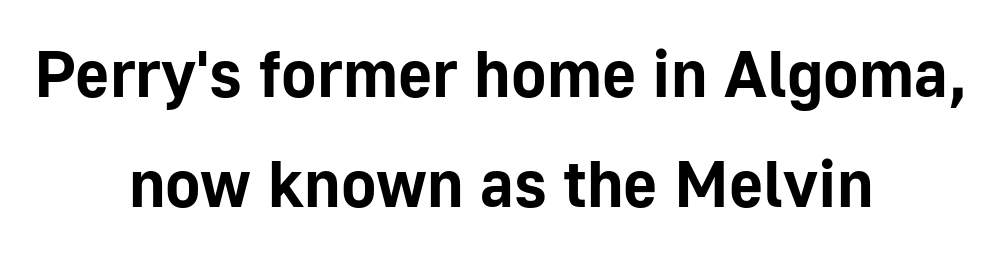
The face used here is proportionally spaced, like ordinary book or web type. Weight check: bold — yes, fully. The glyphs in this specimen are sans serif. The typesetter chose a symmetrical, centered arrangement here. Every character sits straight up, as roman type does. Default kerning and tracking; the words read as compact shapes.
